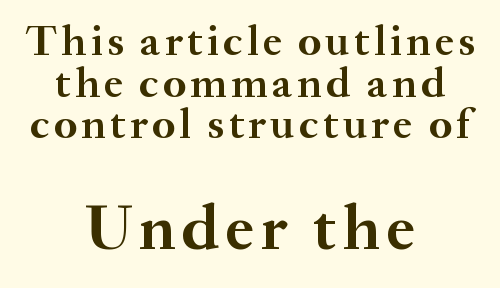
Ordinary non-slanted type is in use. Character widths vary here, with narrow letters taking less room than wide ones. Regarding serifs, this sample has them. Size contrast runs from small at the top to large at the bottom. A clean baseline with only descenders dipping below it. In terms of leading, this rendering errs on the cramped side.
